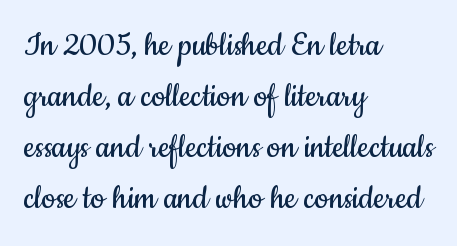
The area under the type is left untouched. Notice how descenders clear the ascenders below comfortably — that's standard leading. Each stroke keeps to a modest, everyday thickness or less. Line starts are locked; line ends wander. In terms of letterspacing, this is plain default setting.
